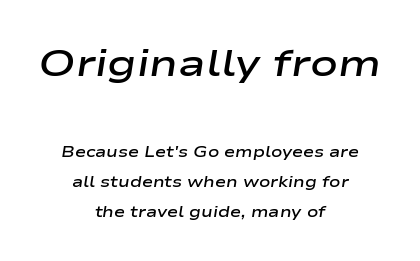
The image shows 37 px semibold, wide type, italic (leaning right); set centered, loose line spacing (1.99x), normal letter spacing, not underlined; the first (top) block is 2.47x larger; low stroke contrast and a medium x-height.
